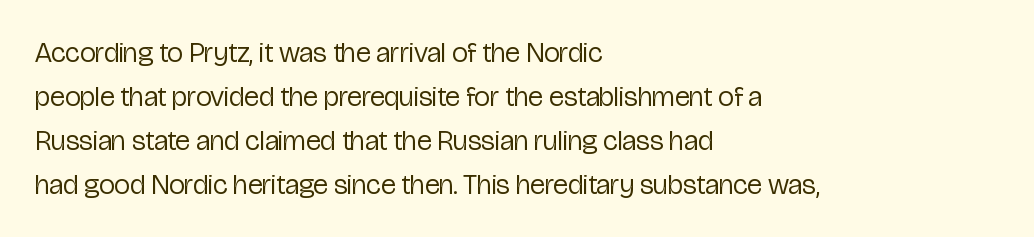
Q: Is the text bold? A: No.
Q: Is the text italic (slanted)? A: No, it is upright.
Q: Is the typeface a serif or a sans-serif typeface? A: Sans-serif.
Q: Is the text underlined? A: No.
Q: How is the paragraph aligned? A: Left-aligned.
Q: Is the spacing between letters normal or unusually wide? A: Normal.
Q: Is the spacing between lines tight, normal or loose? A: Normal.
Q: Width (condensed, normal, or wide)? A: Condensed.
Q: Stroke contrast? A: Low.
Q: x-height? A: Medium.
Q: Monospaced? A: No.
